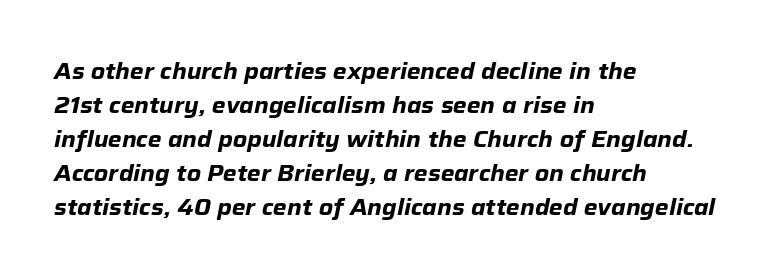
The image shows 22 px bold type, italic (leaning right); set left-aligned, normal line spacing (1.54x), normal letter spacing, not underlined.
